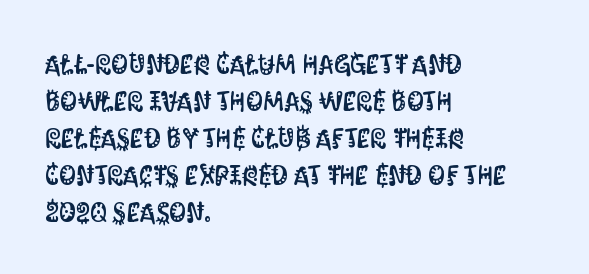
A typesetter would call this zero additional tracking. Notice how descenders clear the ascenders below comfortably — that's standard leading. Ordinary non-slanted type is in use. Letters rest on an invisible, unmarked baseline.
